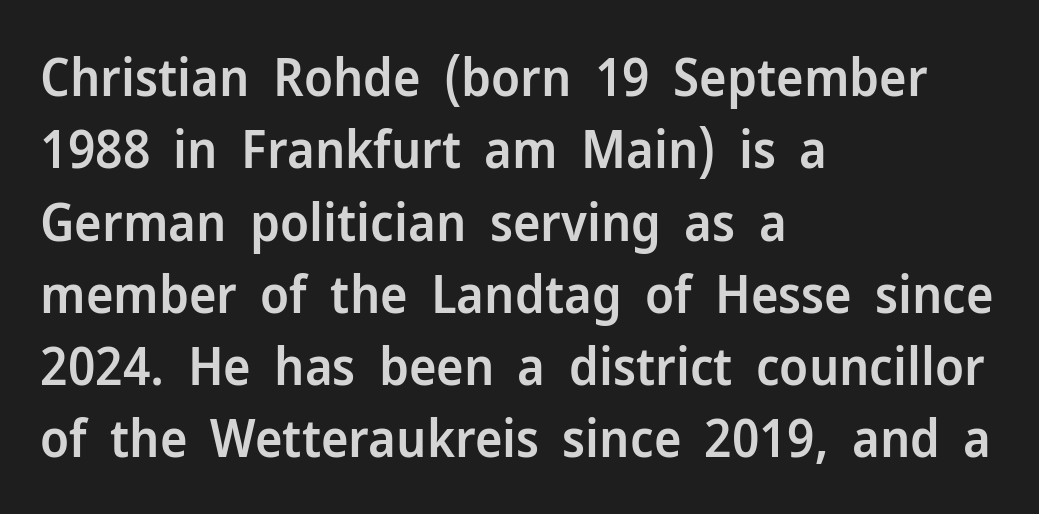
Q: Is the text bold? A: Semi-bold.
Q: Is the text italic (slanted)? A: No, it is upright.
Q: Is the typeface a serif or a sans-serif typeface? A: Sans-serif.
Q: Is the text underlined? A: No.
Q: How is the paragraph aligned? A: Left-aligned.
Q: Is the spacing between letters normal or unusually wide? A: Normal.
Q: Is the spacing between lines tight, normal or loose? A: Normal.
Q: Width (condensed, normal, or wide)? A: Normal.
Q: Stroke contrast? A: Low.
Q: x-height? A: Medium.
Q: Monospaced? A: No.
